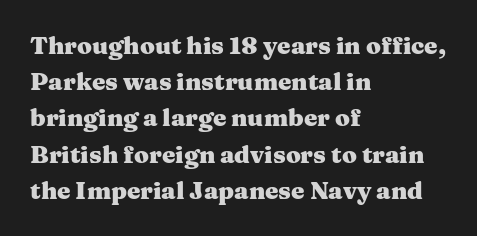
The image shows 24 px bold type, upright; set left-aligned, normal line spacing (1.51x), normal letter spacing, not underlined.
